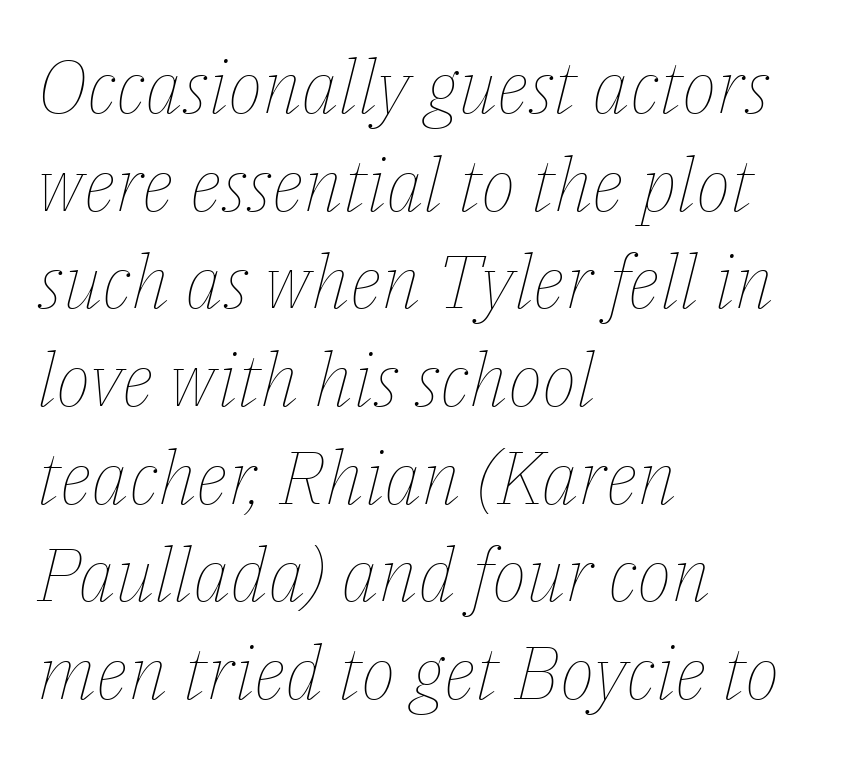
{"italic": "yes", "lean": "right", "slant_degrees": 14, "bold": "no", "weight": "thin", "width": "normal", "stroke_contrast": "low", "x_height": "medium", "monospaced": "no", "underline": "no", "align": "left", "line_spacing": "normal", "line_spacing_ratio": 1.32, "letter_spacing": "normal", "letter_spacing_em": 0.0, "glyph_px": 74}
